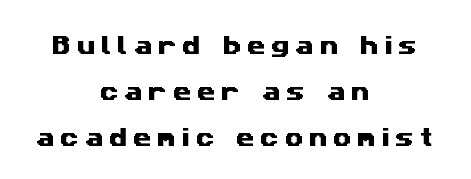
Display-style spreading of the glyphs; the letterfit is very open. Line starts and ends both wander, symmetrically. Honestly, the rows look like they've been pulled way apart. The specimen omits any rule beneath the text block's lines.
